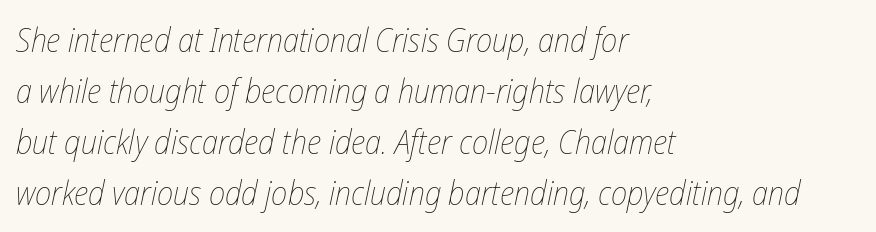
{"italic": "yes", "lean": "right", "slant_degrees": 12, "bold": "no", "weight": "thin", "width": "condensed", "stroke_contrast": "low", "x_height": "medium", "monospaced": "no", "underline": "no", "align": "left", "line_spacing": "normal", "line_spacing_ratio": 1.55, "letter_spacing": "normal", "letter_spacing_em": 0.0, "glyph_px": 33}
